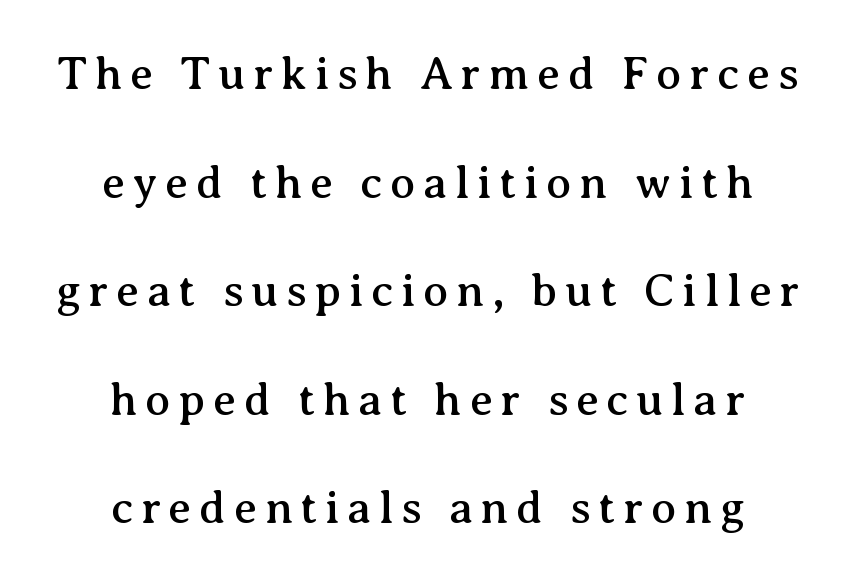
{"serif": "yes", "italic": "no", "width": "normal", "stroke_contrast": "medium", "x_height": "medium", "monospaced": "no", "underline": "no", "align": "center", "line_spacing": "loose", "line_spacing_ratio": 2.36, "glyph_px": 46}
